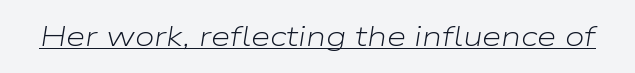
{"italic": "yes", "lean": "right", "slant_degrees": 9, "bold": "no", "weight": "light", "width": "wide", "stroke_contrast": "low", "x_height": "medium", "monospaced": "no", "underline": "yes", "letter_spacing": "normal", "letter_spacing_em": 0.0, "glyph_px": 28}
